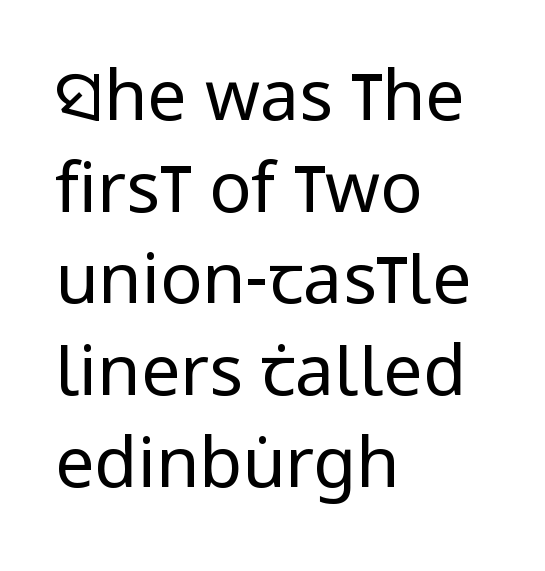
This block has exactly the height ordinary leading produces. Anything drawn beneath the words? Only blank space. Grotesque or geometric, the face here clearly has no serifs. Every character sits straight up, as roman type does. Heaviness? Minimal to ordinary, like unemphasized prose.
